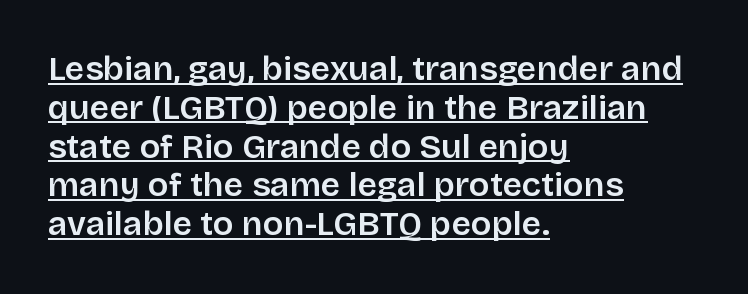
The image shows 34 px semibold sans-serif type, upright; set left-aligned, tight line spacing (1.14x), normal letter spacing, underlined; low stroke contrast and a large x-height.
